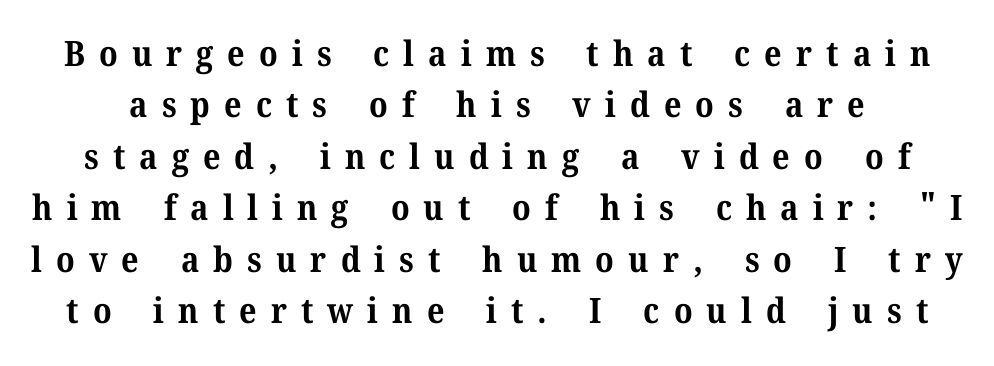
Q: Is the text bold? A: Yes.
Q: Is the text italic (slanted)? A: No, it is upright.
Q: Is the typeface a serif or a sans-serif typeface? A: Serif.
Q: Is the text underlined? A: No.
Q: Is the spacing between letters normal or unusually wide? A: Unusually wide.
Q: Is the spacing between lines tight, normal or loose? A: Normal.
Q: Width (condensed, normal, or wide)? A: Normal.
Q: Stroke contrast? A: Medium.
Q: x-height? A: Medium.
Q: Monospaced? A: No.
